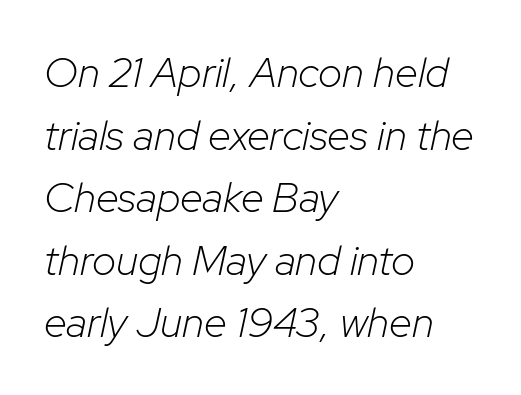
The image shows 42 px light type, italic (leaning right); set left-aligned, normal line spacing (1.49x), normal letter spacing, not underlined; low stroke contrast and a medium x-height.
